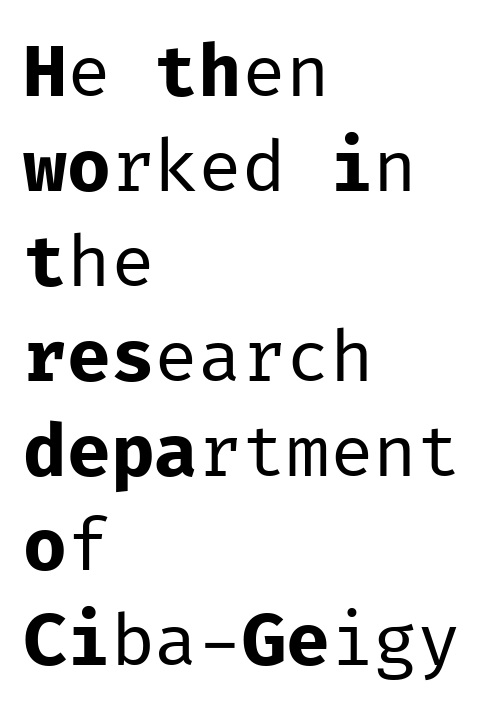
{"serif": "no", "italic": "no", "bold": "no", "weight": "regular", "width": "normal", "stroke_contrast": "low", "x_height": "medium", "monospaced": "yes", "underline": "no", "align": "left", "line_spacing": "normal", "line_spacing_ratio": 1.3, "letter_spacing": "normal", "letter_spacing_em": 0.0, "glyph_px": 73}
